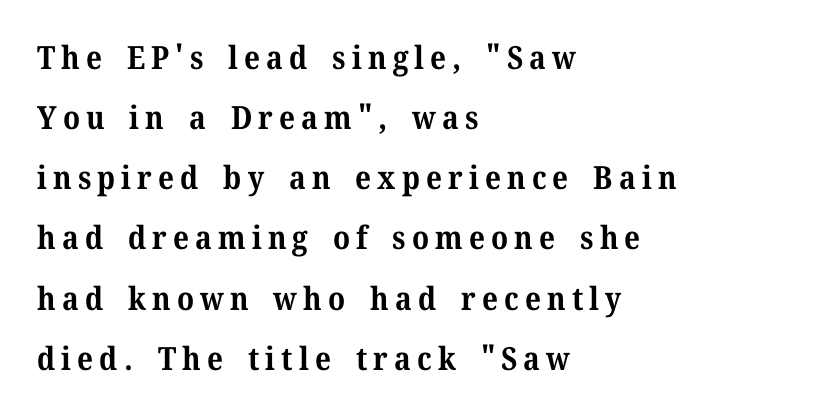
The typeface chosen for these lines features serifs. Chunky letters — that's bold for sure. Italic? Not at all — the glyphs are vertical. Letters rest on an invisible, unmarked baseline. Think of a printed novel: that variable character pitch is what you see here.
